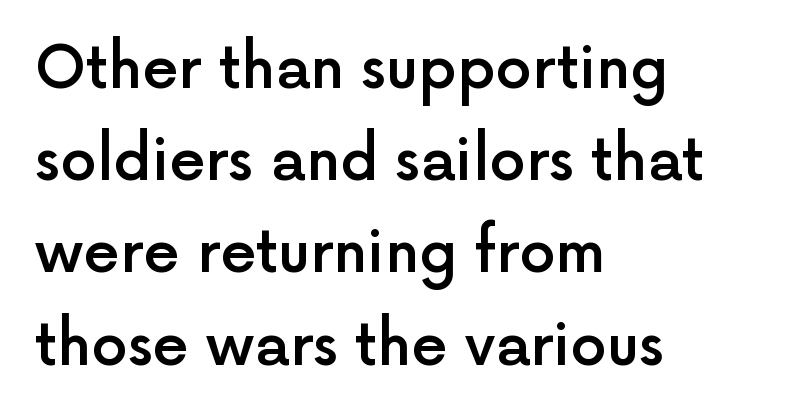
Leading matches the norm, producing a regular column. The ragged edge is on the right, which tells us the setting is flush left. Character widths vary here, with narrow letters taking less room than wide ones. Clear beneath every line of the passage.
